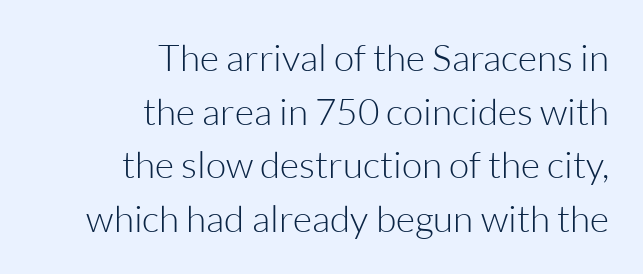
Q: Is the text bold? A: No.
Q: Is the text italic (slanted)? A: No, it is upright.
Q: Is the typeface a serif or a sans-serif typeface? A: Sans-serif.
Q: Is the text underlined? A: No.
Q: How is the paragraph aligned? A: Right-aligned.
Q: Is the spacing between letters normal or unusually wide? A: Normal.
Q: Is the spacing between lines tight, normal or loose? A: Normal.
Q: Width (condensed, normal, or wide)? A: Normal.
Q: Stroke contrast? A: Low.
Q: x-height? A: Medium.
Q: Monospaced? A: No.
